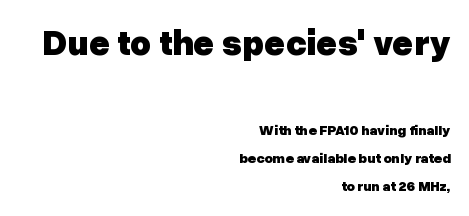
Q: Is the text bold? A: Yes.
Q: Is the text italic (slanted)? A: No, it is upright.
Q: Is the typeface a serif or a sans-serif typeface? A: Sans-serif.
Q: Is the text underlined? A: No.
Q: How is the paragraph aligned? A: Right-aligned.
Q: Is the spacing between letters normal or unusually wide? A: Normal.
Q: Is the spacing between lines tight, normal or loose? A: Loose.
Q: Which block of text is set in a larger size, the first (top) or the second (bottom)? A: The first (top) one.
Q: Width (condensed, normal, or wide)? A: Normal.
Q: Stroke contrast? A: Low.
Q: x-height? A: Medium.
Q: Monospaced? A: No.
